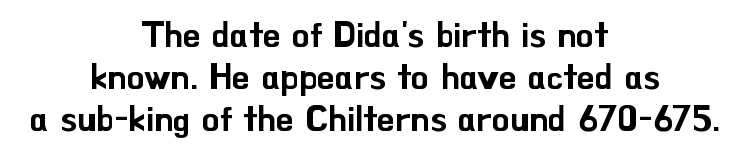
Q: Is the text italic (slanted)? A: No, it is upright.
Q: Is the typeface a serif or a sans-serif typeface? A: Sans-serif.
Q: Is the text underlined? A: No.
Q: How is the paragraph aligned? A: Centered.
Q: Is the spacing between letters normal or unusually wide? A: Normal.
Q: Width (condensed, normal, or wide)? A: Normal.
Q: Stroke contrast? A: Low.
Q: x-height? A: Small.
Q: Monospaced? A: No.
